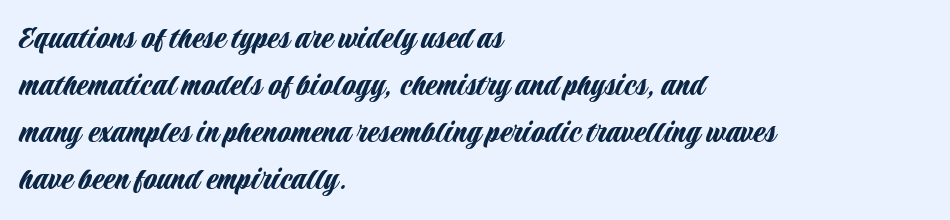
{"serif": "no", "width": "condensed", "stroke_contrast": "low", "x_height": "large", "monospaced": "no", "underline": "no", "align": "left", "line_spacing": "normal", "line_spacing_ratio": 1.34, "letter_spacing": "normal", "letter_spacing_em": 0.0, "glyph_px": 35}
